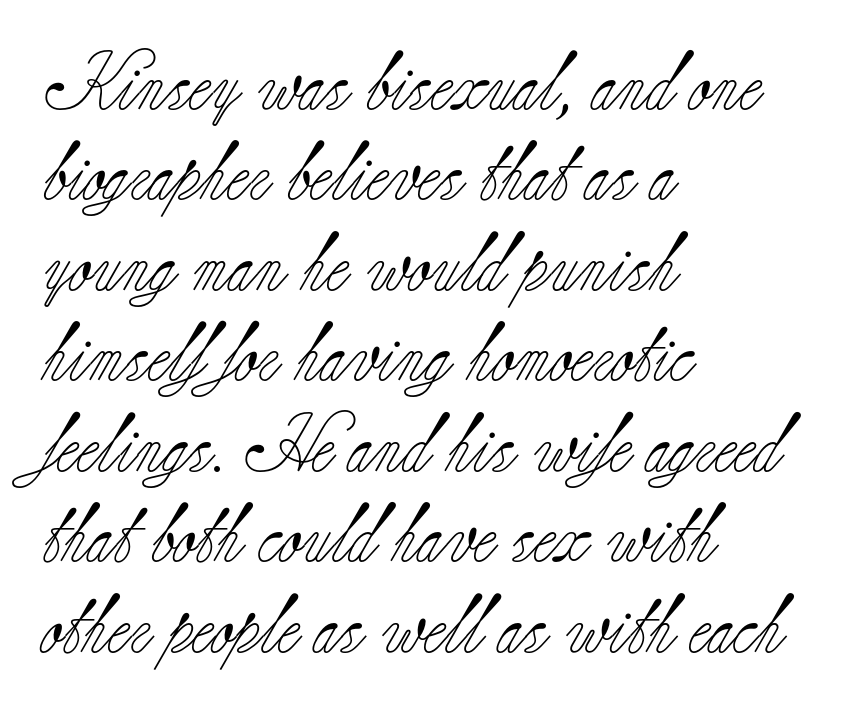
{"serif": "yes", "bold": "no", "weight": "light", "width": "normal", "stroke_contrast": "low", "x_height": "small", "monospaced": "no", "underline": "no", "align": "left", "line_spacing": "normal", "line_spacing_ratio": 1.56, "letter_spacing": "normal", "letter_spacing_em": 0.0, "glyph_px": 58}
